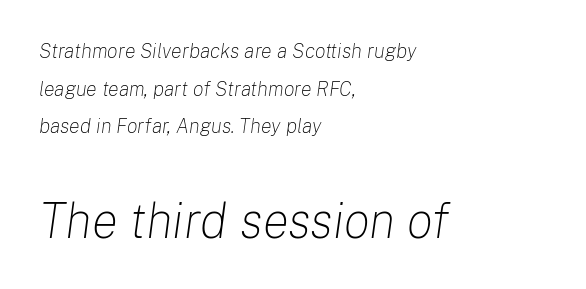
Q: Is the text bold? A: No.
Q: Is the text italic (slanted)? A: Yes, it leans right by about 8 degrees.
Q: Is the text underlined? A: No.
Q: How is the paragraph aligned? A: Left-aligned.
Q: Is the spacing between letters normal or unusually wide? A: Normal.
Q: Which block of text is set in a larger size, the first (top) or the second (bottom)? A: The second (bottom) one.
Q: Width (condensed, normal, or wide)? A: Normal.
Q: Stroke contrast? A: Low.
Q: x-height? A: Medium.
Q: Monospaced? A: No.
